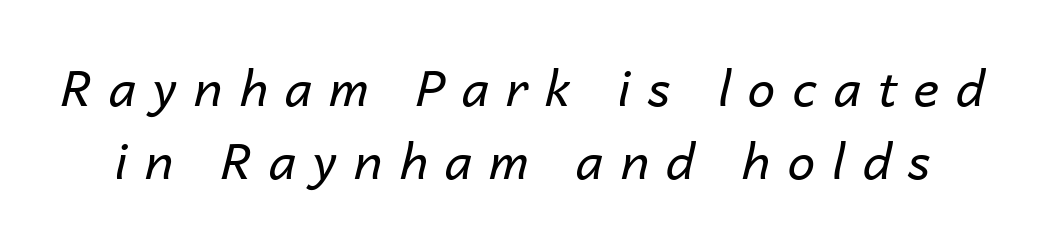
Q: Is the text bold? A: No.
Q: Is the text italic (slanted)? A: Yes, it leans right by about 14 degrees.
Q: Is the text underlined? A: No.
Q: Is the spacing between letters normal or unusually wide? A: Unusually wide.
Q: Is the spacing between lines tight, normal or loose? A: Normal.
Q: Width (condensed, normal, or wide)? A: Normal.
Q: Stroke contrast? A: Low.
Q: x-height? A: Medium.
Q: Monospaced? A: No.
